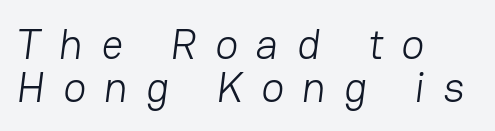
{"serif": "no", "bold": "no", "weight": "light", "width": "normal", "stroke_contrast": "low", "x_height": "medium", "monospaced": "no", "underline": "no", "align": "left", "line_spacing": "tight", "line_spacing_ratio": 1.0, "letter_spacing": "wide", "letter_spacing_em": 0.42, "glyph_px": 43}
